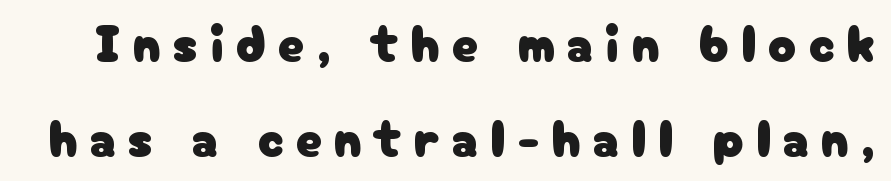
Q: Is the text italic (slanted)? A: No, it is upright.
Q: Is the typeface a serif or a sans-serif typeface? A: Sans-serif.
Q: Is the text underlined? A: No.
Q: Is the spacing between letters normal or unusually wide? A: Unusually wide.
Q: Width (condensed, normal, or wide)? A: Normal.
Q: Stroke contrast? A: Low.
Q: x-height? A: Medium.
Q: Monospaced? A: No.
